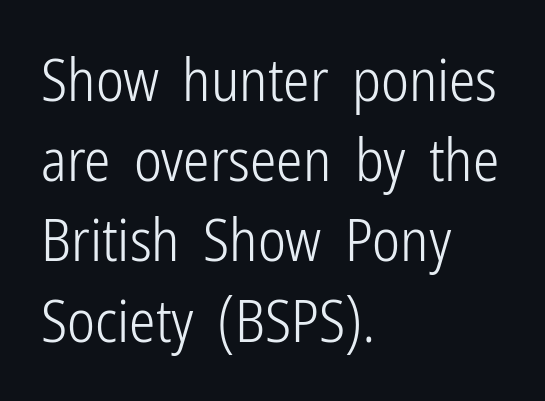
The image shows 59 px light, condensed sans-serif type, upright; set left-aligned, normal line spacing (1.36x), normal letter spacing, not underlined; low stroke contrast and a medium x-height.
